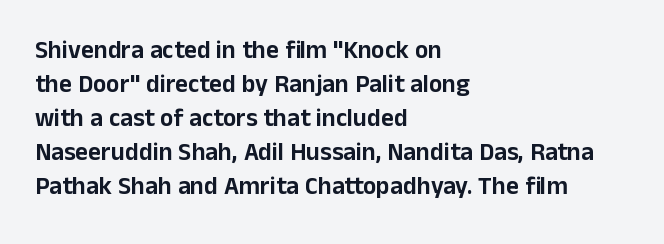
{"italic": "no", "underline": "no", "align": "left", "line_spacing": "normal", "line_spacing_ratio": 1.36, "letter_spacing": "normal", "letter_spacing_em": 0.0, "glyph_px": 25}
